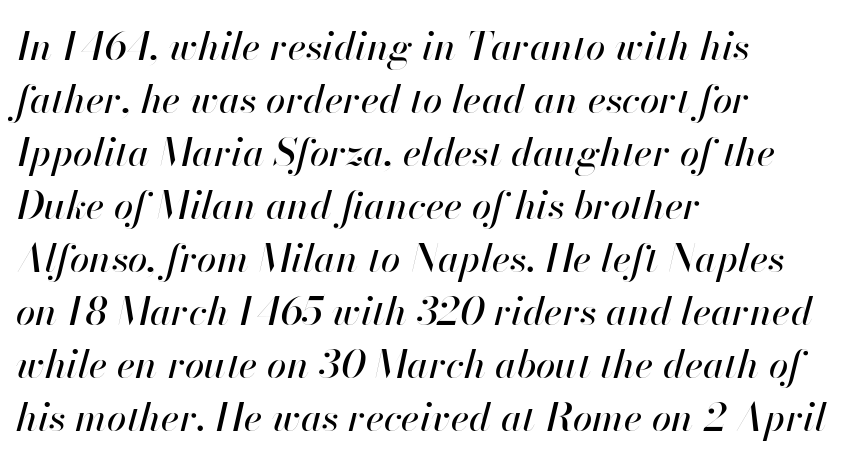
Q: Is the text italic (slanted)? A: Yes, it leans right by about 13 degrees.
Q: Is the text underlined? A: No.
Q: How is the paragraph aligned? A: Left-aligned.
Q: Is the spacing between letters normal or unusually wide? A: Normal.
Q: Is the spacing between lines tight, normal or loose? A: Normal.
Q: Width (condensed, normal, or wide)? A: Normal.
Q: Stroke contrast? A: High.
Q: x-height? A: Small.
Q: Monospaced? A: No.
